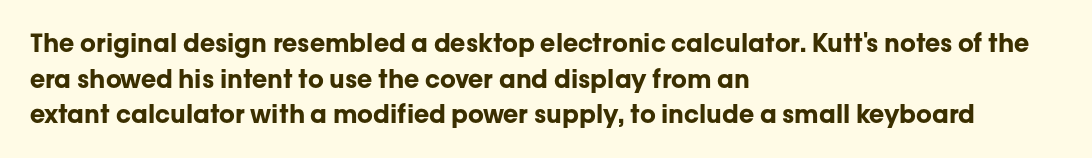
The image shows 25 px bold type, upright; set left-aligned, normal line spacing (1.43x), normal letter spacing, not underlined.
